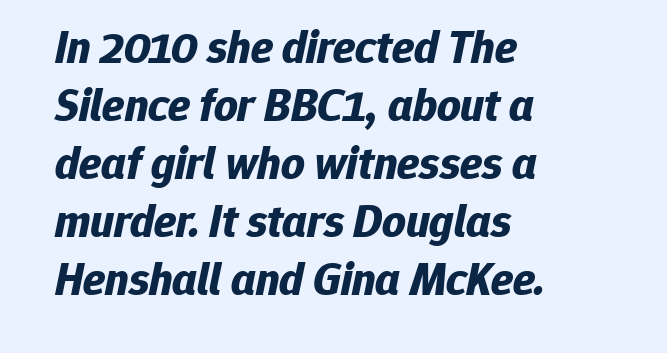
In terms of posture, this sample is oblique. The rendering uses a moderate line-height, typical for paragraphs. The strokes are fattened all the way to bold. In terms of letterspacing, this is plain default setting. The lines are quadded left.
